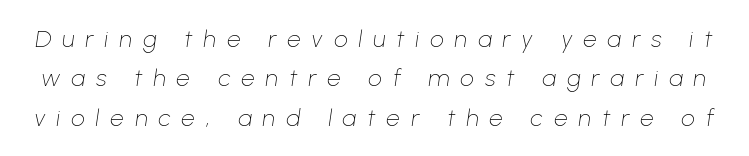
Q: Is the text bold? A: No.
Q: Is the text italic (slanted)? A: Yes, it leans right by about 8 degrees.
Q: Is the text underlined? A: No.
Q: Is the spacing between letters normal or unusually wide? A: Unusually wide.
Q: Is the spacing between lines tight, normal or loose? A: Normal.
